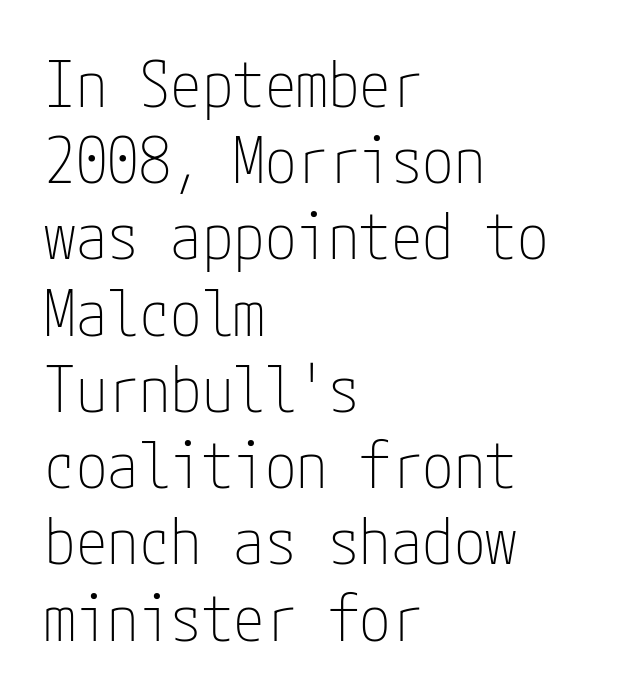
{"serif": "no", "italic": "no", "bold": "no", "weight": "thin", "width": "condensed", "stroke_contrast": "low", "x_height": "medium", "underline": "no", "align": "left", "line_spacing_ratio": 1.21, "letter_spacing": "normal", "letter_spacing_em": 0.0, "glyph_px": 63}
